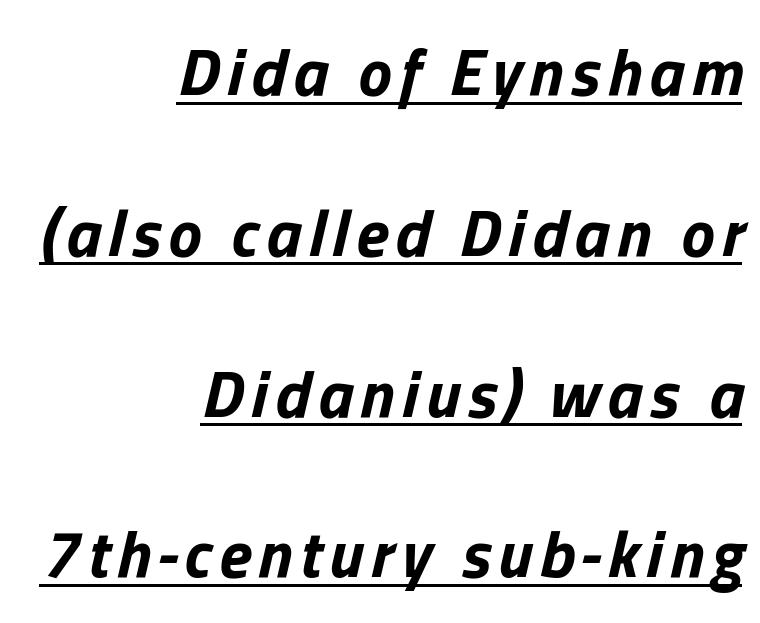
Looks like someone drew a line under every word here. The font's italic variant was chosen for this text. Emphasis by weight is at full strength: bold. Horizontal alignment here is rightward, an uncommon choice for prose.
